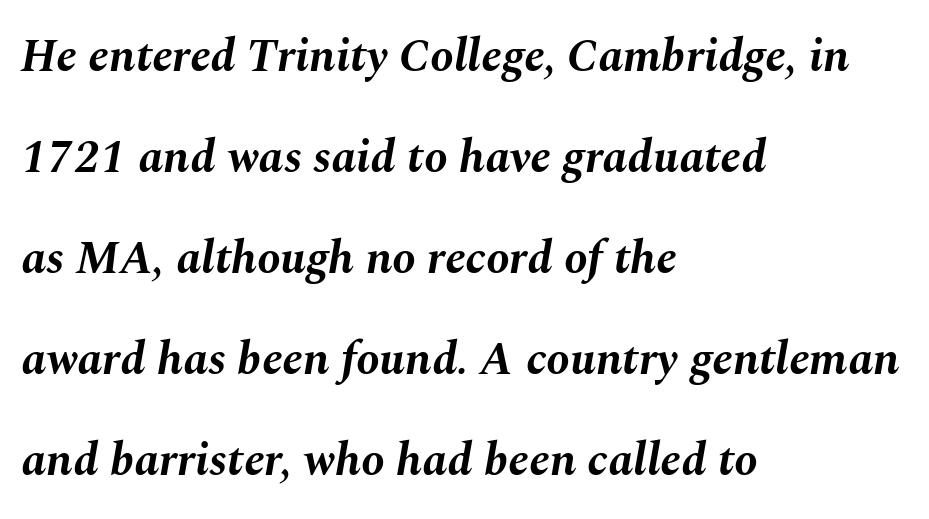
Underlining? Definitely not there. What's the leading like? Stretched, with rows far apart. The tracking reads as untouched default to a designer's eye. A typesetter would mark this as italic. The face used here is proportionally spaced, like ordinary book or web type.
